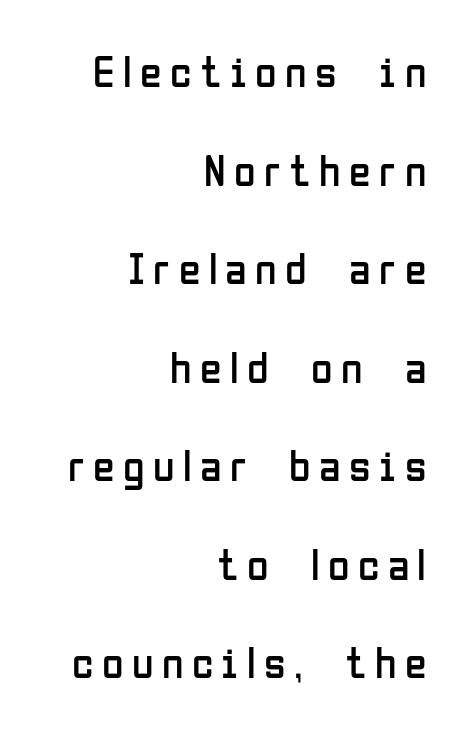
{"serif": "no", "italic": "no", "bold": "no", "weight": "regular", "width": "condensed", "stroke_contrast": "low", "x_height": "medium", "monospaced": "no", "underline": "no", "align": "right", "line_spacing": "loose", "line_spacing_ratio": 2.24, "glyph_px": 44}
